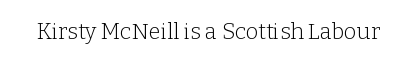
The space directly below the letters is spotless. Quick note: not italic, upright. The line texture is even and compact thanks to regular tracking. These glyphs show unthickened strokes, regular width or finer.
